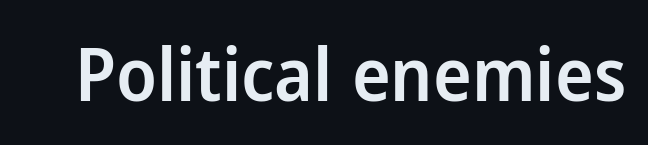
The image shows 73 px semibold sans-serif type, upright; set normal letter spacing, not underlined; low stroke contrast and a medium x-height.
